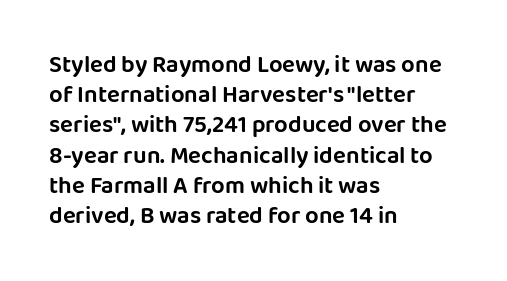
{"italic": "no", "underline": "no", "align": "left", "line_spacing": "normal", "line_spacing_ratio": 1.26, "letter_spacing": "normal", "letter_spacing_em": 0.0, "glyph_px": 24}
